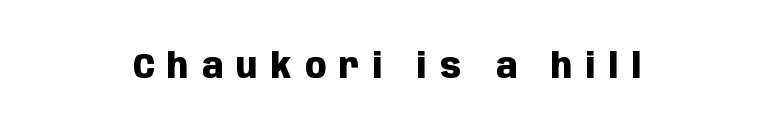
{"serif": "no", "italic": "no", "bold": "yes", "weight": "heavy", "width": "condensed", "stroke_contrast": "low", "x_height": "large", "monospaced": "no", "underline": "no", "letter_spacing": "wide", "letter_spacing_em": 0.38, "glyph_px": 35}
